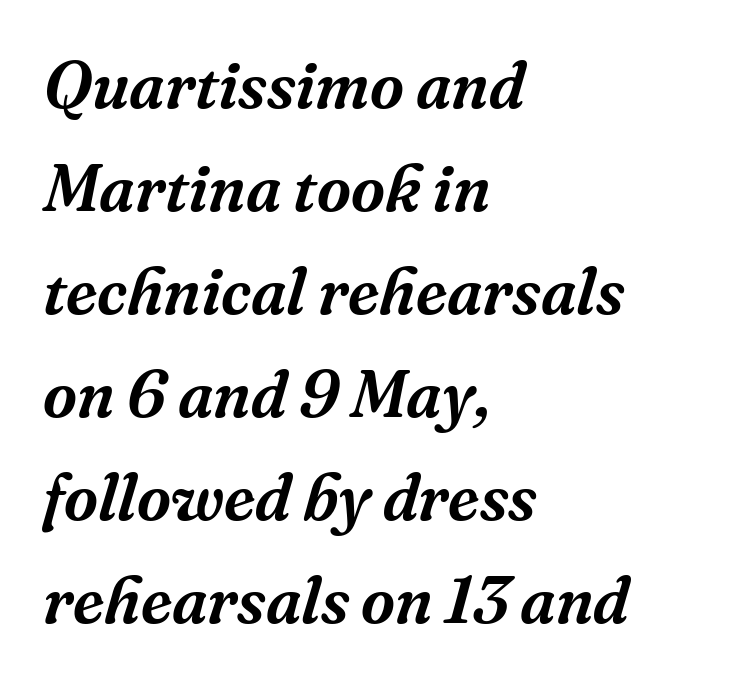
Q: Is the text italic (slanted)? A: Yes, it leans right by about 16 degrees.
Q: Is the typeface a serif or a sans-serif typeface? A: Serif.
Q: Is the text underlined? A: No.
Q: How is the paragraph aligned? A: Left-aligned.
Q: Is the spacing between letters normal or unusually wide? A: Normal.
Q: Is the spacing between lines tight, normal or loose? A: Normal.
Q: Width (condensed, normal, or wide)? A: Normal.
Q: Stroke contrast? A: Medium.
Q: x-height? A: Medium.
Q: Monospaced? A: No.
